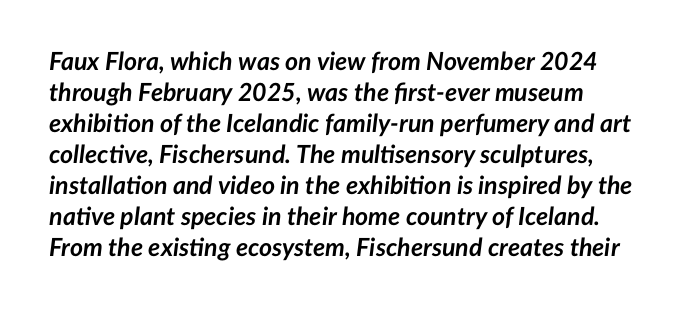
In terms of letterspacing, this is plain default setting. Posture: slanted. Each glyph is drawn with heavy, bold strokes. Descenders hang freely into open space.
